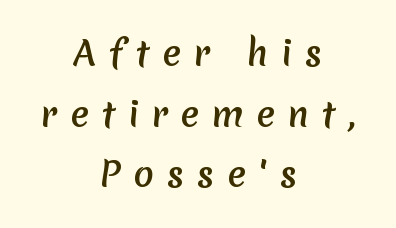
Q: Is the typeface a serif or a sans-serif typeface? A: Sans-serif.
Q: Is the text underlined? A: No.
Q: How is the paragraph aligned? A: Centered.
Q: Is the spacing between letters normal or unusually wide? A: Unusually wide.
Q: Width (condensed, normal, or wide)? A: Normal.
Q: Stroke contrast? A: Medium.
Q: x-height? A: Medium.
Q: Monospaced? A: No.
